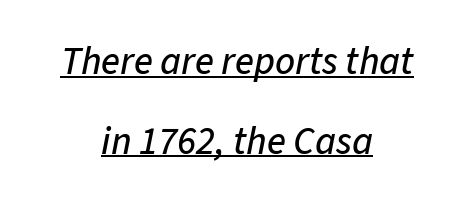
The image shows 39 px text type, italic (leaning right); set centered, loose line spacing (2.04x), normal letter spacing, underlined; low stroke contrast and a medium x-height.
